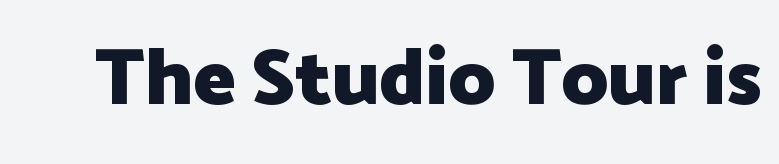
Type style note: lacks serifs. Students, this is bold: see how much ink each stroke carries. This sample has the flowing, uneven cadence of proportional lettering. Look at the tracking — it's just the regular setting, nothing added. The foot of each line stays bare and open. This sample uses an upright cut, with every glyph sitting square on the baseline.
